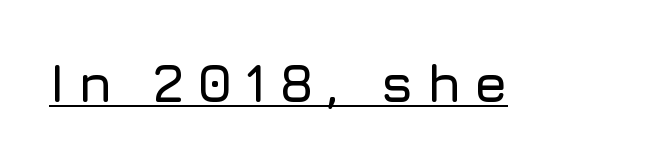
Q: Is the text italic (slanted)? A: No, it is upright.
Q: Is the typeface a serif or a sans-serif typeface? A: Sans-serif.
Q: Is the text underlined? A: Yes.
Q: Is the spacing between letters normal or unusually wide? A: Unusually wide.
Q: Width (condensed, normal, or wide)? A: Normal.
Q: Stroke contrast? A: Low.
Q: x-height? A: Medium.
Q: Monospaced? A: No.
